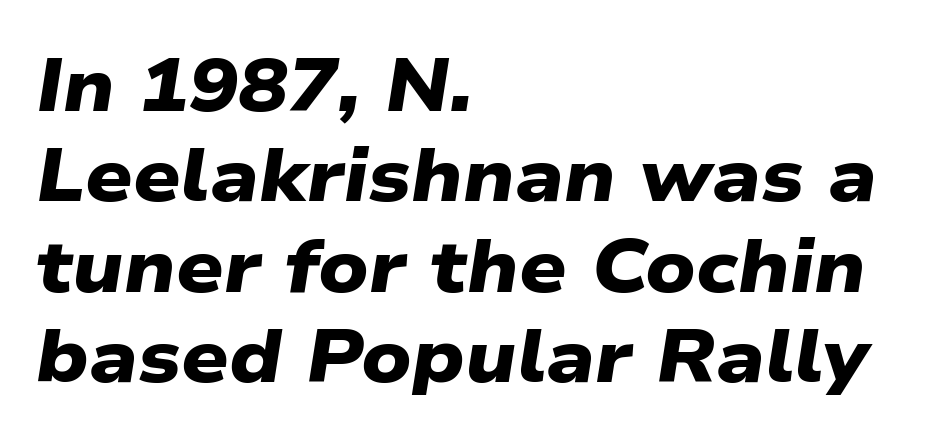
Q: Is the text bold? A: Yes.
Q: Is the typeface a serif or a sans-serif typeface? A: Sans-serif.
Q: Is the text underlined? A: No.
Q: How is the paragraph aligned? A: Left-aligned.
Q: Is the spacing between letters normal or unusually wide? A: Normal.
Q: Width (condensed, normal, or wide)? A: Wide.
Q: Stroke contrast? A: Low.
Q: x-height? A: Medium.
Q: Monospaced? A: No.
